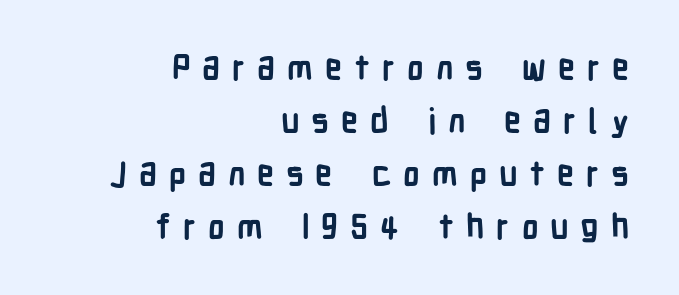
Q: Is the text bold? A: Yes.
Q: Is the text italic (slanted)? A: No, it is upright.
Q: Is the typeface a serif or a sans-serif typeface? A: Sans-serif.
Q: Is the text underlined? A: No.
Q: How is the paragraph aligned? A: Right-aligned.
Q: Is the spacing between letters normal or unusually wide? A: Unusually wide.
Q: Is the spacing between lines tight, normal or loose? A: Normal.
Q: Width (condensed, normal, or wide)? A: Condensed.
Q: Stroke contrast? A: Low.
Q: x-height? A: Medium.
Q: Monospaced? A: No.
